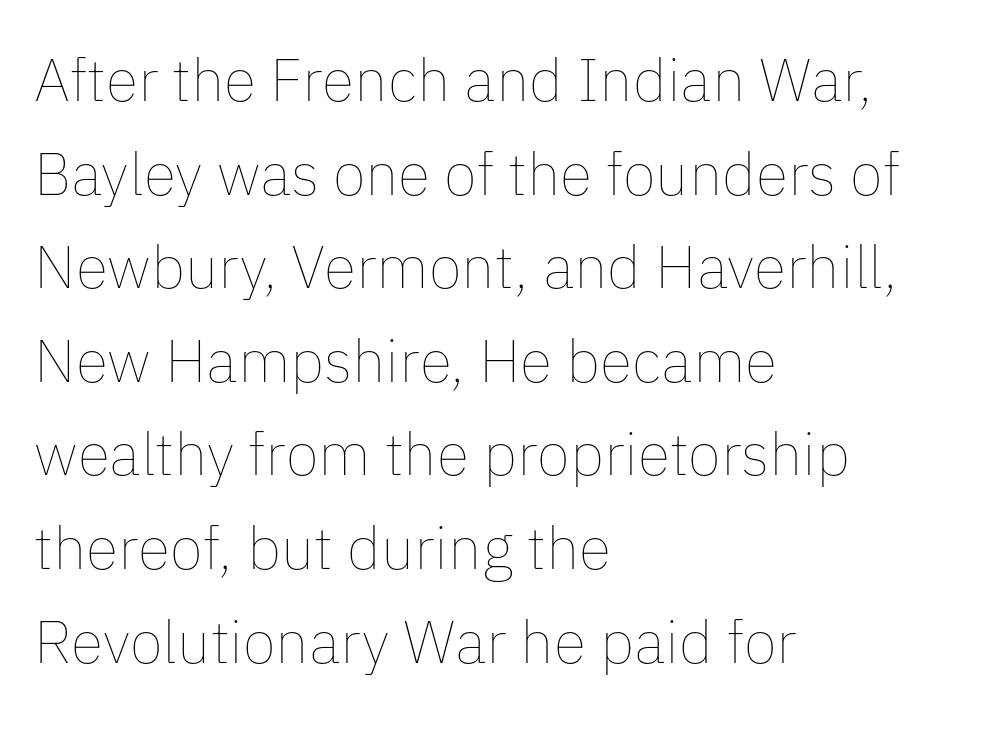
The image shows 60 px thin type, upright; set left-aligned, normal line spacing (1.56x), normal letter spacing, not underlined; low stroke contrast and a medium x-height.
